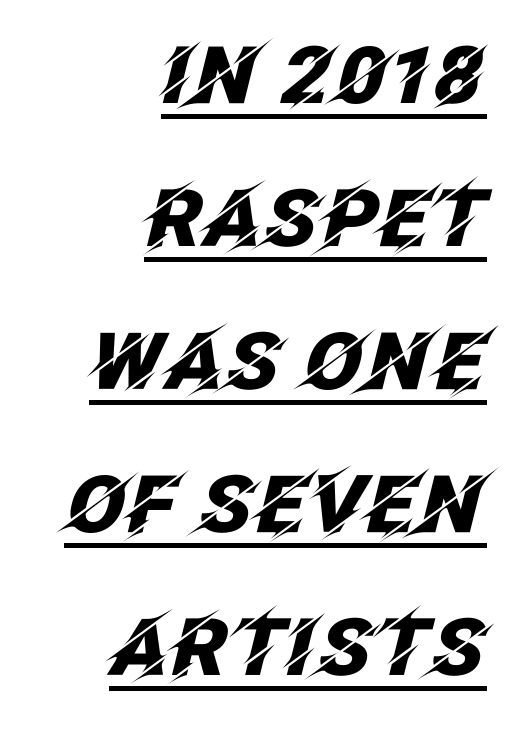
The image shows 79 px heavy type, italic (leaning right); set right-aligned, line spacing 1.81x, normal letter spacing, underlined; low stroke contrast and a large x-height.
